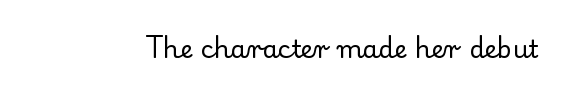
The image shows 25 px text type, upright; set normal letter spacing, not underlined.
